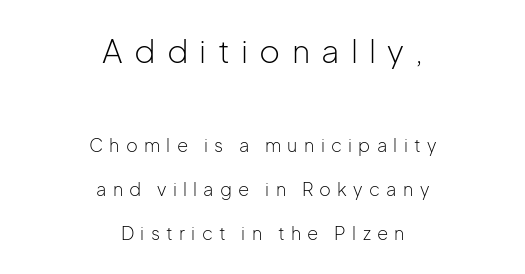
The image shows 32 px light sans-serif type, upright; set centered, loose line spacing (2.45x), unusually wide letter spacing (+0.35 em), not underlined; the first (top) block is 1.78x larger; low stroke contrast and a medium x-height.
